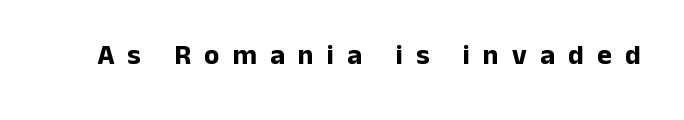
Q: Is the text bold? A: Yes.
Q: Is the text italic (slanted)? A: No, it is upright.
Q: Is the typeface a serif or a sans-serif typeface? A: Sans-serif.
Q: Is the text underlined? A: No.
Q: Is the spacing between letters normal or unusually wide? A: Unusually wide.
Q: Width (condensed, normal, or wide)? A: Normal.
Q: Stroke contrast? A: Low.
Q: x-height? A: Medium.
Q: Monospaced? A: No.
